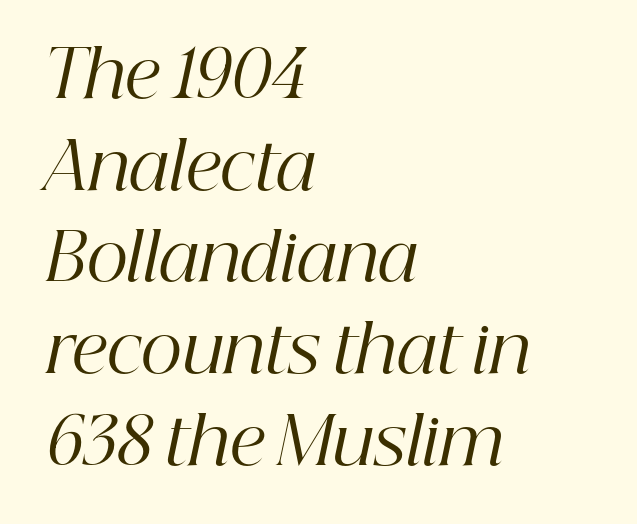
The image shows 65 px regular-weight serif type, italic (leaning right); set left-aligned, normal line spacing (1.41x), normal letter spacing, not underlined; high stroke contrast and a medium x-height.
